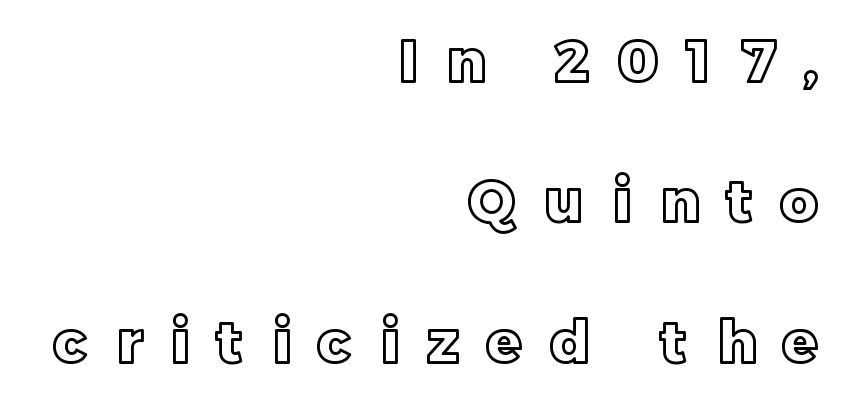
You could not count columns in this text — the font is proportionally spaced. The letters stand upright; this is a roman face. Line spacing here is loose. Tracking here is generous; glyphs stand well apart from one another.
